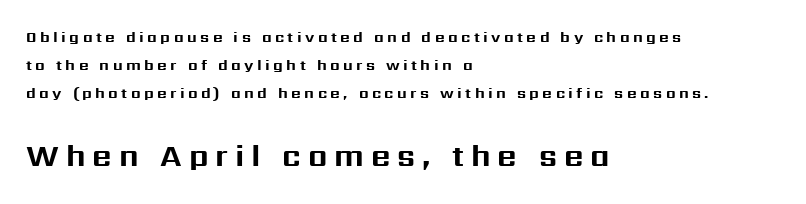
Q: Is the text bold? A: Yes.
Q: Is the text italic (slanted)? A: No, it is upright.
Q: Is the typeface a serif or a sans-serif typeface? A: Sans-serif.
Q: Is the text underlined? A: No.
Q: How is the paragraph aligned? A: Left-aligned.
Q: Is the spacing between letters normal or unusually wide? A: Unusually wide.
Q: Which block of text is set in a larger size, the first (top) or the second (bottom)? A: The second (bottom) one.
Q: Width (condensed, normal, or wide)? A: Normal.
Q: Stroke contrast? A: Medium.
Q: x-height? A: Medium.
Q: Monospaced? A: No.
